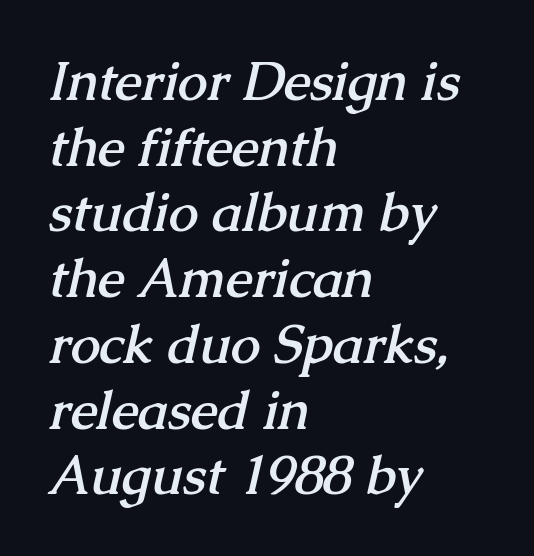
The image shows 53 px semibold serif type; set left-aligned, line spacing 1.24x, normal letter spacing, not underlined; medium stroke contrast and a medium x-height.
